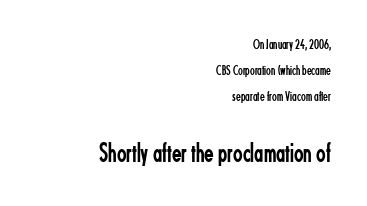
Just letters on the line, the space beneath them empty. You get the small type first, then a jump to larger type. This sample is right-justified, so line beginnings fall wherever the words allow. Default kerning and tracking; the words read as compact shapes. The glyphs in this specimen are sans serif. Think of a printed novel: that variable character pitch is what you see here.
